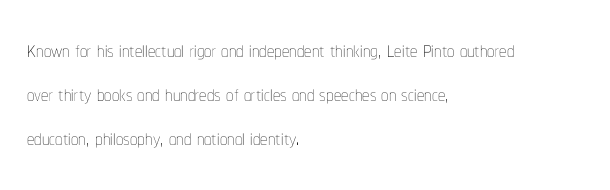
{"italic": "no", "bold": "no", "weight": "thin", "width": "condensed", "stroke_contrast": "low", "x_height": "medium", "monospaced": "no", "underline": "no", "align": "left", "line_spacing": "normal", "line_spacing_ratio": 1.51, "letter_spacing": "normal", "letter_spacing_em": 0.0, "glyph_px": 29}
